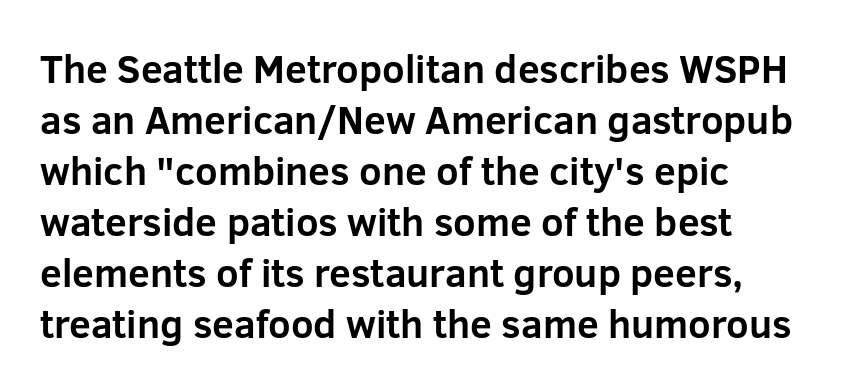
The image shows 39 px bold sans-serif type, upright; set left-aligned, normal line spacing (1.31x), normal letter spacing, not underlined; low stroke contrast and a medium x-height.
